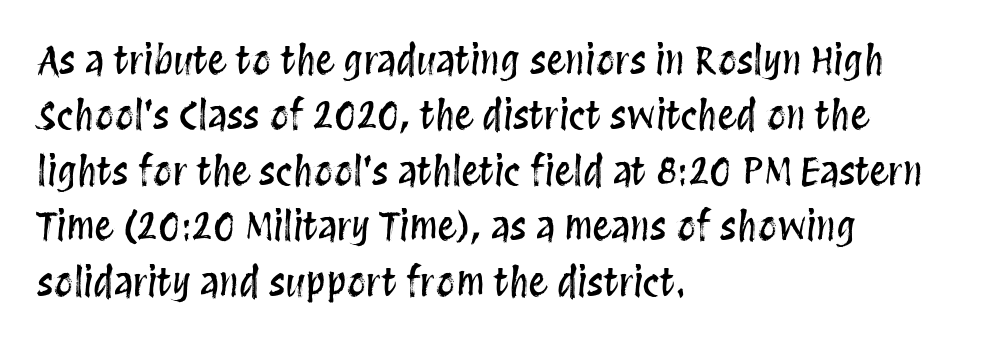
What's the leading like? Ordinary, nothing unusual. The letters stand upright; this is a roman face. These lines stack with their left ends in a neat column. Students, note that the glyphs here touch the page at normal intervals. Each letter keeps its own natural width here, so spacing adapts to shape.
